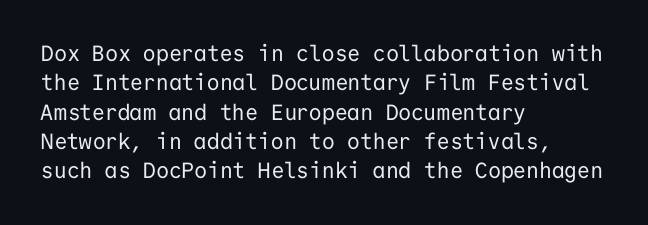
The image shows 22 px text type, upright; set left-aligned, normal line spacing (1.33x), normal letter spacing, not underlined.
